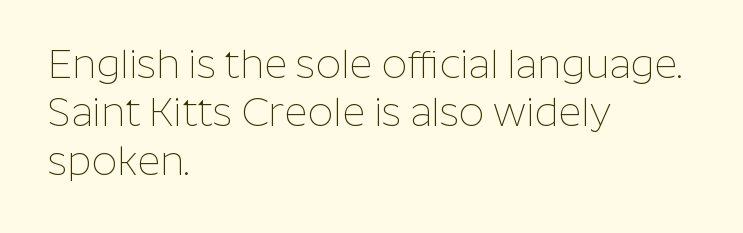
{"serif": "no", "italic": "no", "bold": "no", "weight": "thin", "width": "normal", "stroke_contrast": "low", "x_height": "medium", "monospaced": "no", "underline": "no", "align": "left", "line_spacing_ratio": 1.21, "letter_spacing": "normal", "letter_spacing_em": 0.0, "glyph_px": 40}
